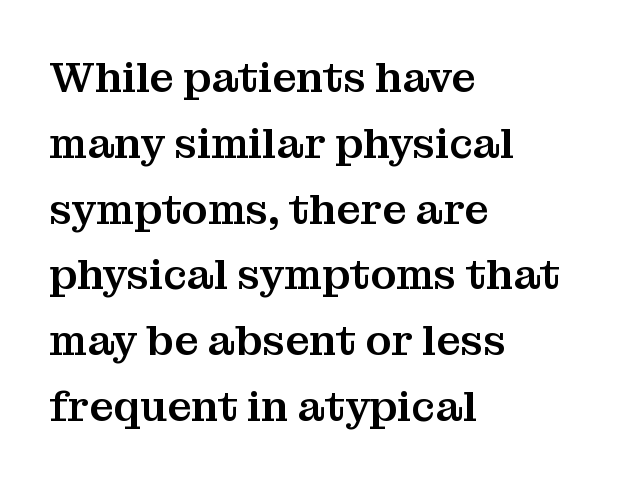
The image shows 43 px serif type, upright; set left-aligned, normal line spacing (1.53x), normal letter spacing, not underlined; medium stroke contrast and a medium x-height.
